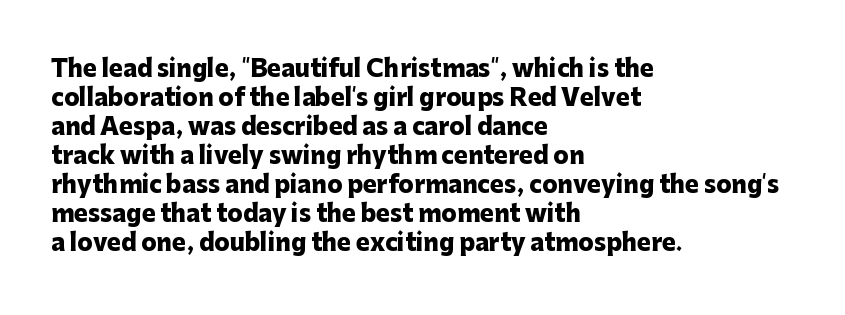
The typography opts for an upright posture over an oblique one. What weight is shown? A full bold with thick strokes. How would I describe the line gaps? Plain and ordinary. Each line starts at the same left margin while the right side varies.
